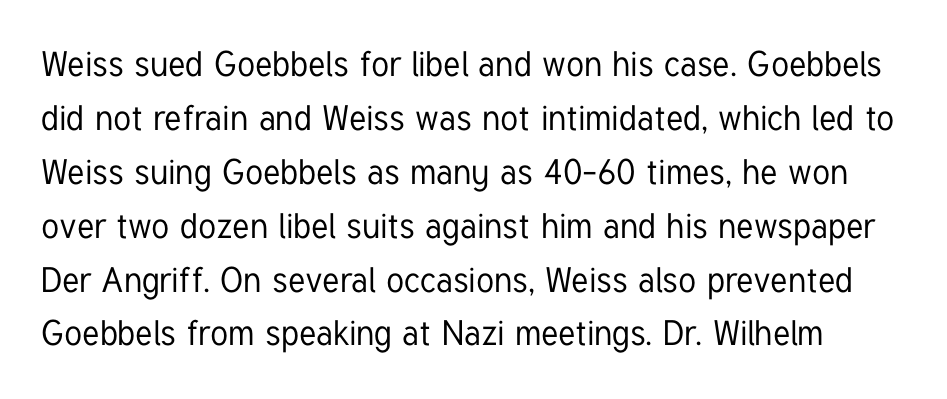
Q: Is the text italic (slanted)? A: No, it is upright.
Q: Is the typeface a serif or a sans-serif typeface? A: Sans-serif.
Q: Is the text underlined? A: No.
Q: Is the spacing between letters normal or unusually wide? A: Normal.
Q: Is the spacing between lines tight, normal or loose? A: Normal.
Q: Width (condensed, normal, or wide)? A: Condensed.
Q: Stroke contrast? A: Low.
Q: x-height? A: Medium.
Q: Monospaced? A: No.
